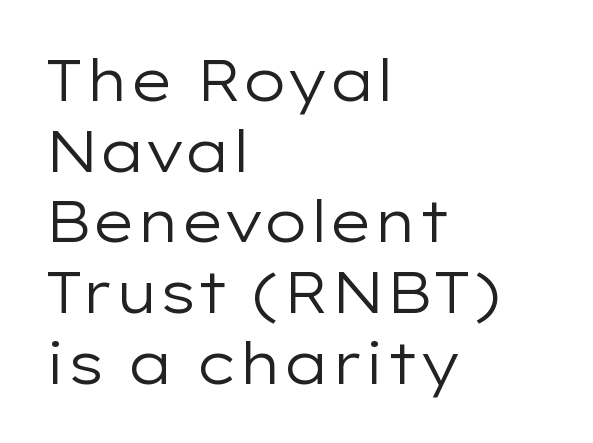
The image shows 57 px regular-weight, wide sans-serif type, upright; set left-aligned, line spacing 1.24x, normal letter spacing, not underlined; low stroke contrast and a medium x-height.
